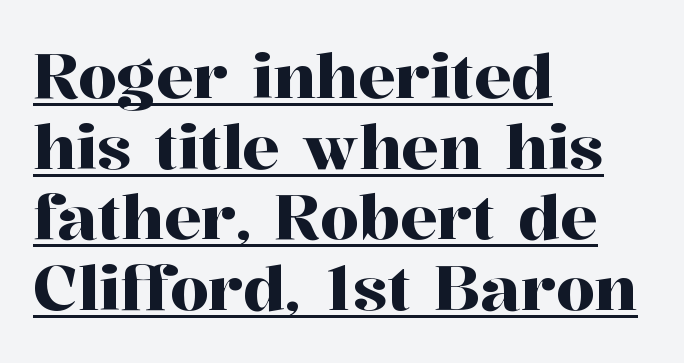
{"serif": "yes", "italic": "no", "width": "normal", "stroke_contrast": "high", "x_height": "medium", "monospaced": "no", "underline": "yes", "align": "left", "line_spacing": "tight", "line_spacing_ratio": 1.14, "letter_spacing": "normal", "letter_spacing_em": 0.0, "glyph_px": 62}
